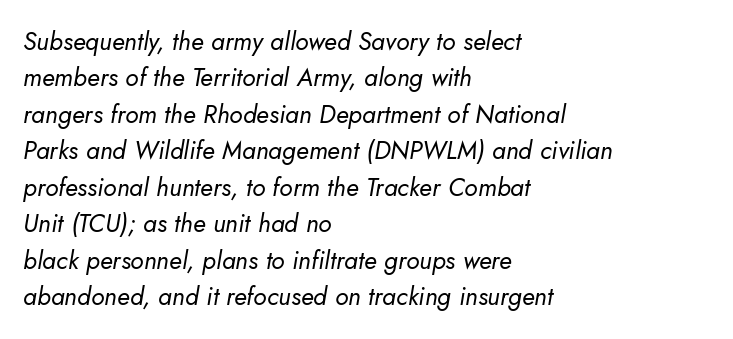
Q: Is the text bold? A: No.
Q: Is the text italic (slanted)? A: Yes, it leans right by about 5 degrees.
Q: Is the text underlined? A: No.
Q: How is the paragraph aligned? A: Left-aligned.
Q: Is the spacing between letters normal or unusually wide? A: Normal.
Q: Is the spacing between lines tight, normal or loose? A: Normal.
